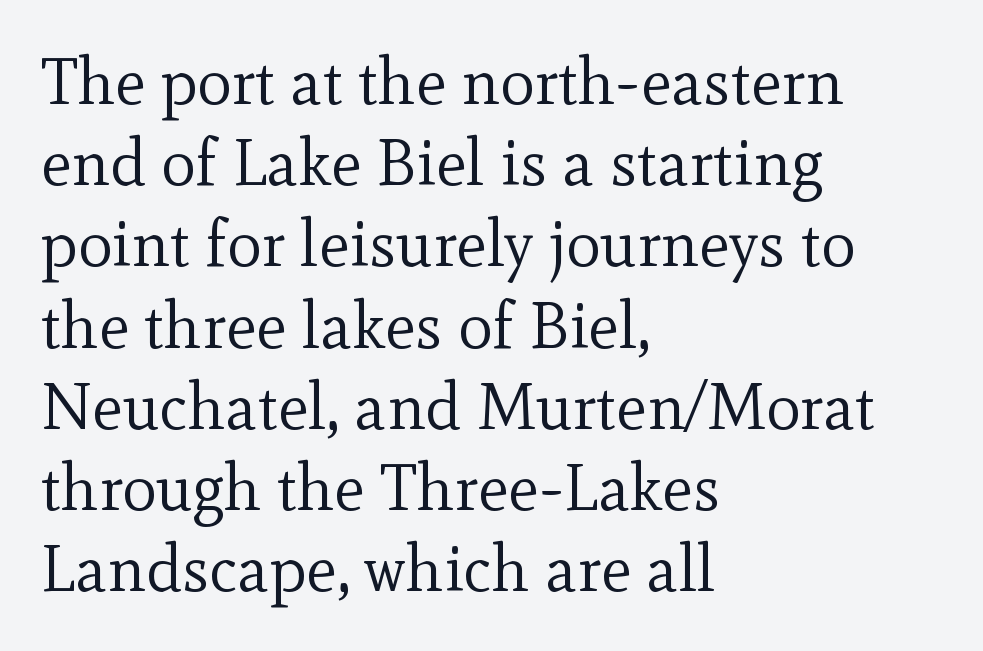
The image shows 65 px regular-weight serif type, upright; set left-aligned, normal line spacing (1.25x), normal letter spacing, not underlined; a small x-height.
